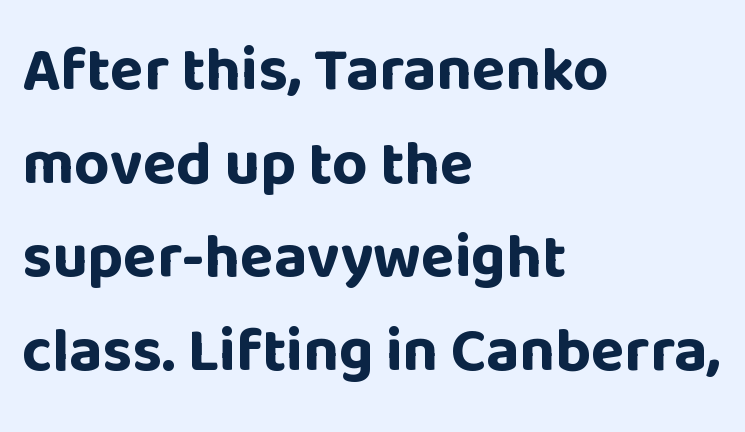
{"serif": "no", "italic": "no", "bold": "yes", "weight": "bold", "width": "normal", "stroke_contrast": "low", "x_height": "large", "monospaced": "no", "underline": "no", "align": "left", "line_spacing": "normal", "line_spacing_ratio": 1.51, "letter_spacing": "normal", "letter_spacing_em": 0.0, "glyph_px": 62}
